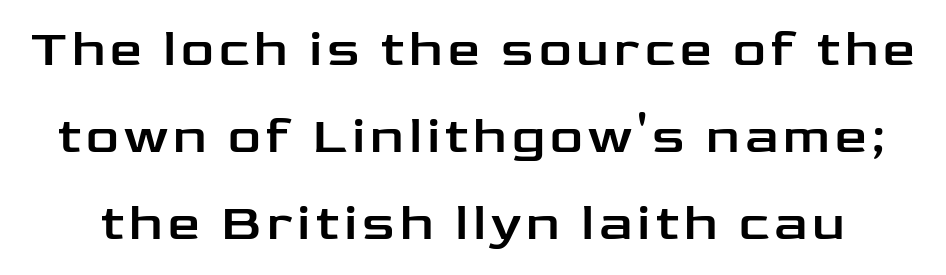
Ordinary non-slanted type is in use. Proportional: the letters do not fall into vertical columns. The rendering shows plain stroke endings on the letterforms — a sans-serif design. Rule under the text: the space is simply empty.
